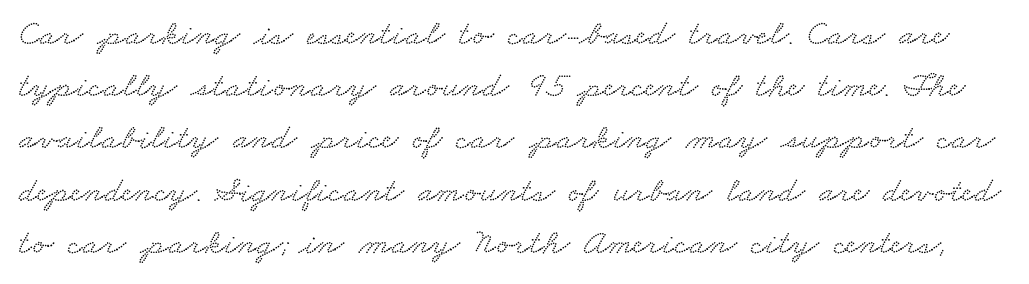
Honestly, the row spacing looks completely unremarkable. I'd call this a serif setting — the letters wear small feet. This sample has the flowing, uneven cadence of proportional lettering. Honestly, the letter spacing is just normal — you wouldn't notice it. The words here are not underlined.
